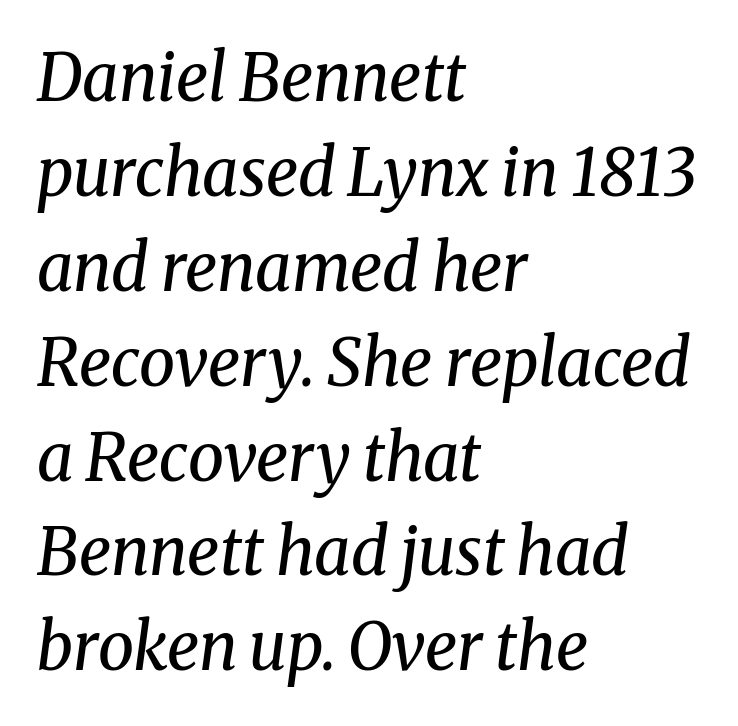
{"serif": "yes", "italic": "yes", "lean": "right", "slant_degrees": 8, "bold": "no", "weight": "regular", "width": "normal", "stroke_contrast": "medium", "x_height": "medium", "monospaced": "no", "underline": "no", "align": "left", "line_spacing": "normal", "line_spacing_ratio": 1.46, "letter_spacing": "normal", "letter_spacing_em": 0.0, "glyph_px": 65}
